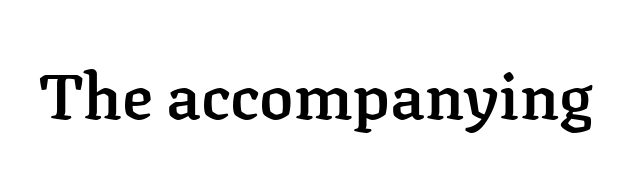
The image shows 64 px semibold serif type, upright; set normal letter spacing, not underlined; low stroke contrast and a medium x-height.
